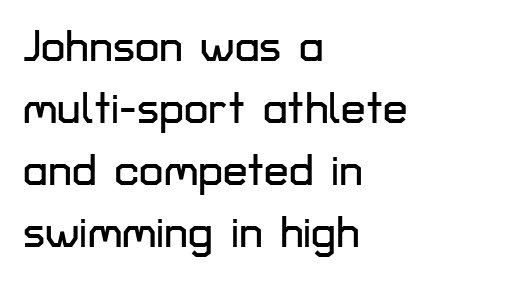
Q: Is the text italic (slanted)? A: No, it is upright.
Q: Is the typeface a serif or a sans-serif typeface? A: Sans-serif.
Q: Is the text underlined? A: No.
Q: How is the paragraph aligned? A: Left-aligned.
Q: Is the spacing between letters normal or unusually wide? A: Normal.
Q: Is the spacing between lines tight, normal or loose? A: Normal.
Q: Width (condensed, normal, or wide)? A: Normal.
Q: Stroke contrast? A: Low.
Q: x-height? A: Medium.
Q: Monospaced? A: No.
